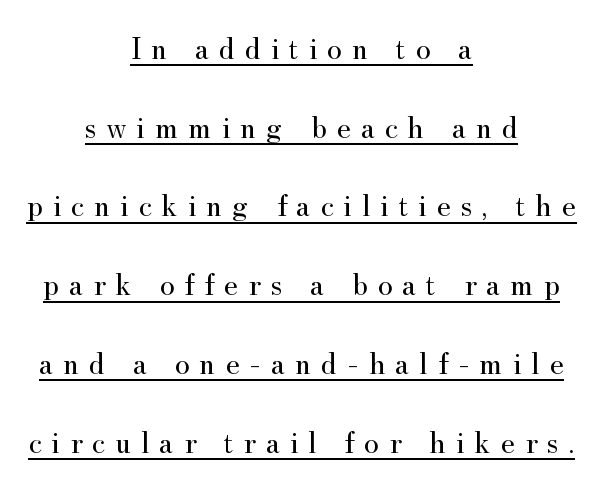
Summary of weight: not heavy and not bold. Note: serifs present on the glyphs. The rendering uses the underline text-decoration. The rendering positions every line midway between the sides. Spacing verdict: proportional, widths tailored to each character. This sample trades compactness for vertical openness between lines.
